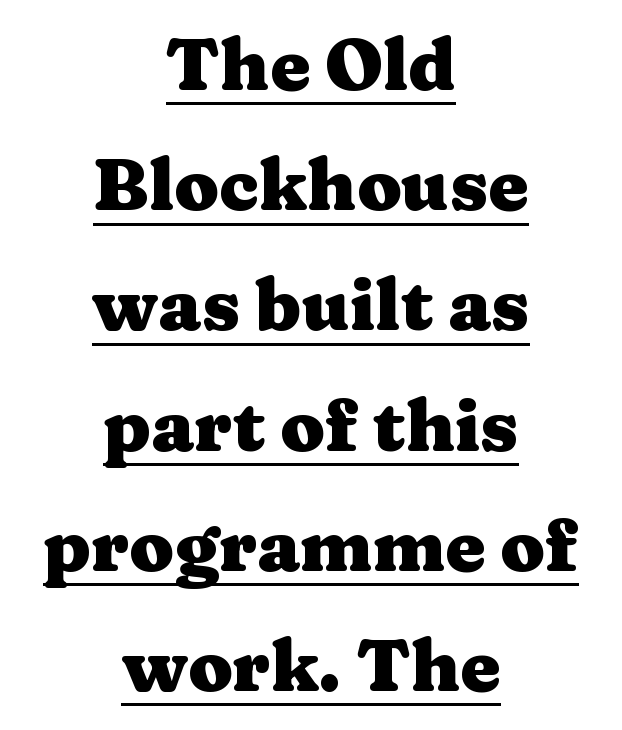
Typesetter's note: full bold, strokes at maximum text heaviness. Varying glyph widths throughout — classic text-font behaviour. Rows of type keep a routine distance in the vertical direction. Italic? Not at all — the glyphs are vertical.
